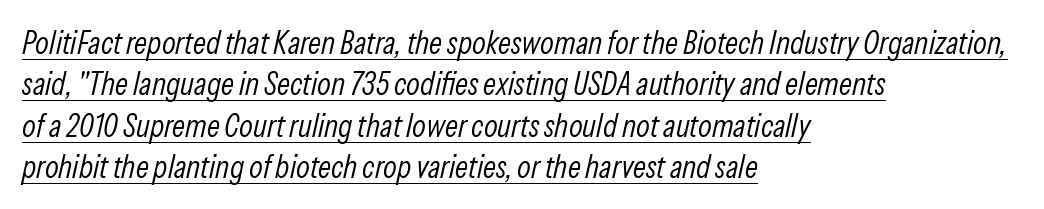
The image shows 32 px light, condensed type, italic (leaning right); set left-aligned, normal line spacing (1.29x), normal letter spacing, underlined; low stroke contrast and a medium x-height.
